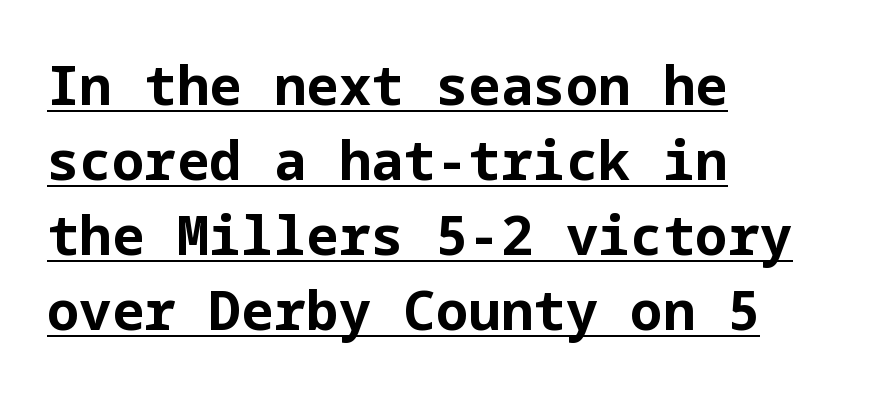
Q: Is the text bold? A: Yes.
Q: Is the text italic (slanted)? A: No, it is upright.
Q: Is the typeface a serif or a sans-serif typeface? A: Sans-serif.
Q: Is the text underlined? A: Yes.
Q: How is the paragraph aligned? A: Left-aligned.
Q: Is the spacing between letters normal or unusually wide? A: Normal.
Q: Is the spacing between lines tight, normal or loose? A: Normal.
Q: Width (condensed, normal, or wide)? A: Normal.
Q: Stroke contrast? A: Low.
Q: x-height? A: Medium.
